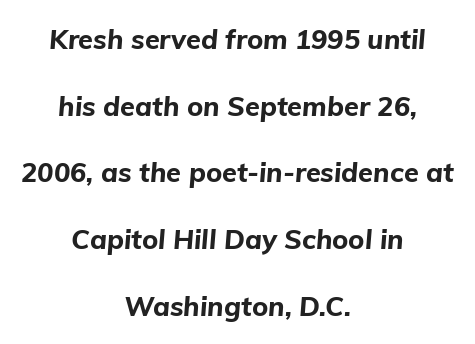
The image shows 27 px bold type, italic (leaning right); set centered, loose line spacing (2.47x), normal letter spacing, not underlined.
